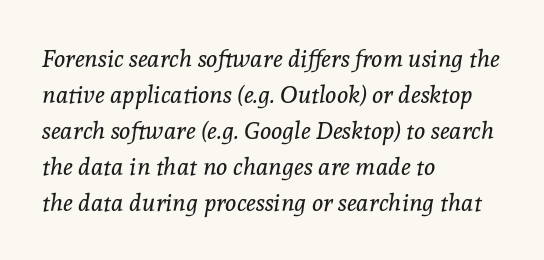
{"italic": "yes", "lean": "right", "slant_degrees": 8, "bold": "no", "underline": "no", "align": "left", "line_spacing": "normal", "line_spacing_ratio": 1.5, "letter_spacing": "normal", "letter_spacing_em": 0.0, "glyph_px": 24}
